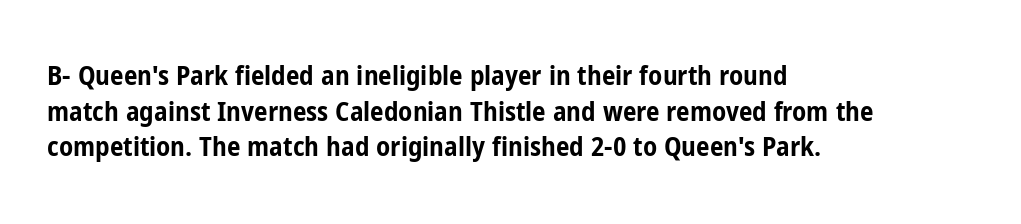
A typesetter would call this leading conventional body-copy spacing. Standard letterfit; no display-style spreading of the glyphs. The axis of the letterforms is exactly vertical. Typeset ragged right — the left edge is the straight one. Clear beneath every line of the passage. Each glyph is drawn with heavy, bold strokes.
